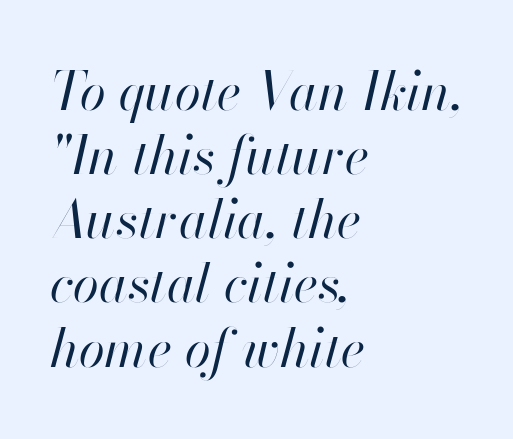
The glyphs look as if they've been sheared to an angle. The rendering uses natural spacing where letterforms have individual widths. This sample is left-justified, so line endings fall wherever the words run out. Each row of text sits above clean, open space. Letters have the restrained weight of plain body copy at most. Each word holds together tightly as a unit, with standard inter-letter gaps.
